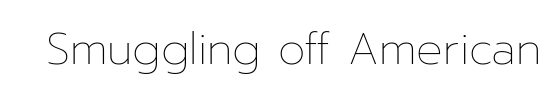
Q: Is the text bold? A: No.
Q: Is the text italic (slanted)? A: No, it is upright.
Q: Is the text underlined? A: No.
Q: Is the spacing between letters normal or unusually wide? A: Normal.
Q: Width (condensed, normal, or wide)? A: Normal.
Q: Stroke contrast? A: Low.
Q: x-height? A: Medium.
Q: Monospaced? A: No.
